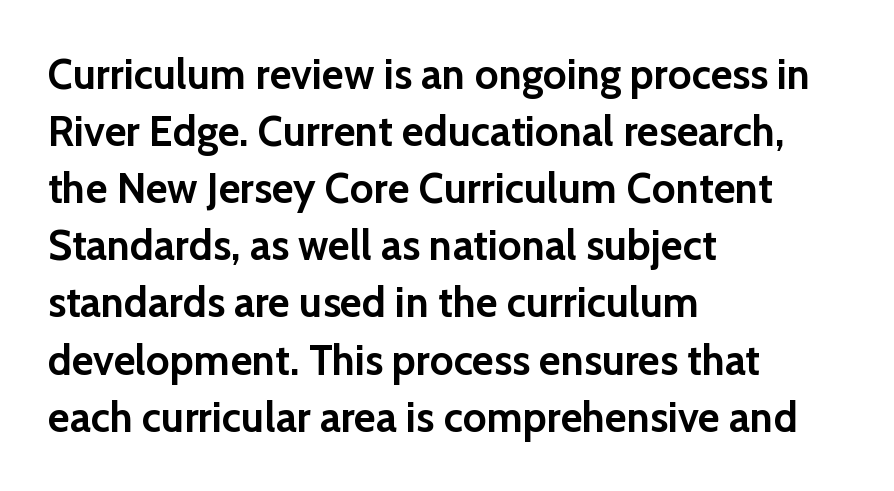
Vertical spacing — default. Tracking value appears to be zero — textbook default spacing. The font is running at its bold setting. Observe the absence of serifs on each vertical stroke in this sample. Proportional: the letters do not fall into vertical columns. The rag falls on the right side of this text block.
